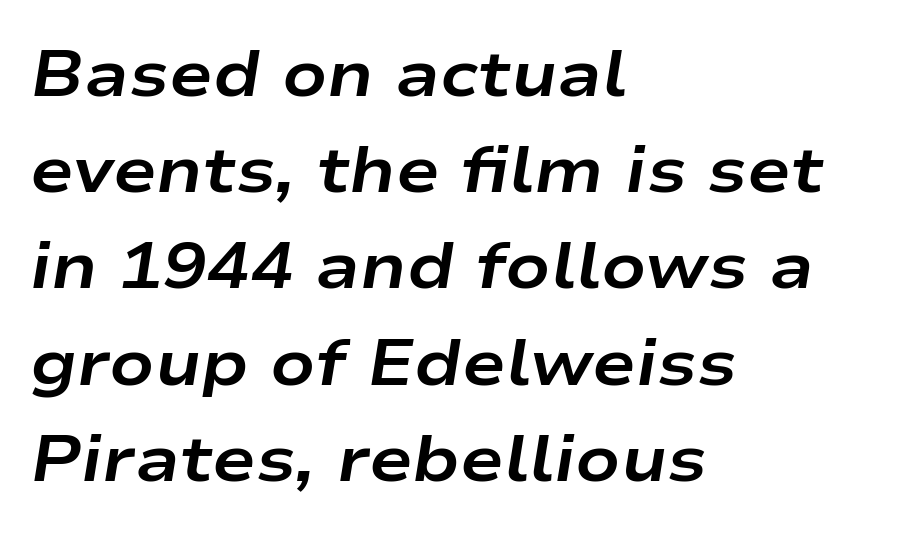
Check under the words: just untouched page. These lines are set flush left with a ragged right edge. The horizontal fit of the characters is conventional and even. If you drew a line through each stem, it would be angled. Each new line begins a customary step beneath the previous one. In terms of weight, the rendering is a true, heavy bold.
